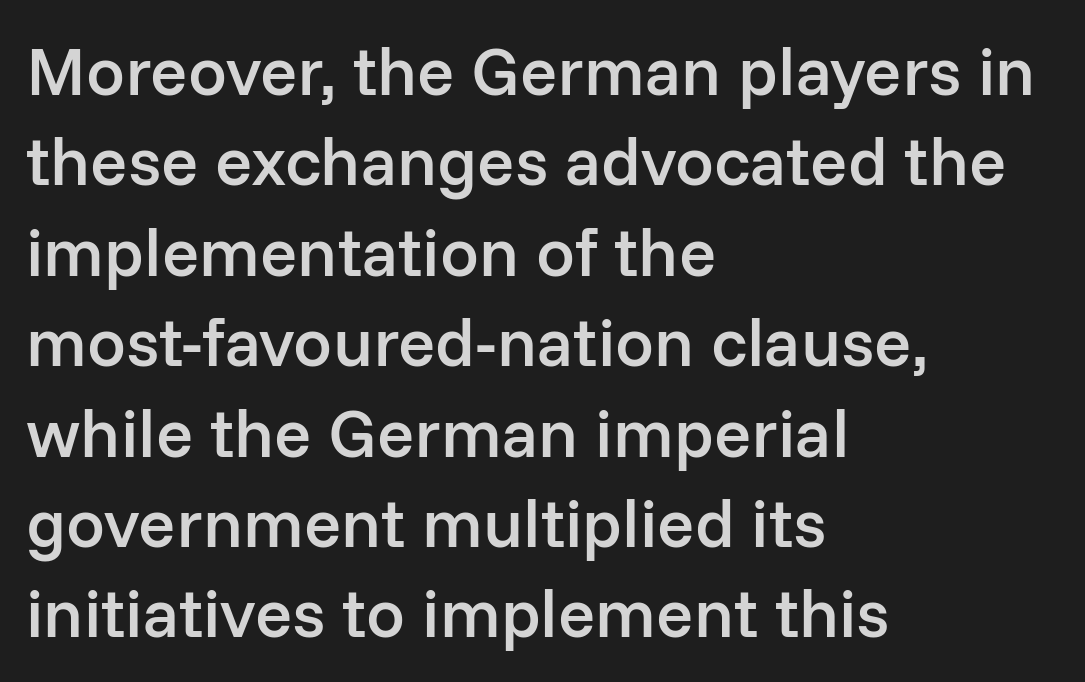
Semibold letterforms, between regular and bold. Vertically, the passage feels balanced, rows spaced as you'd expect. Look at the bottom of the vertical strokes: they stop flat, with no serifs. This rendering uses left alignment, leaving the right contour irregular.
